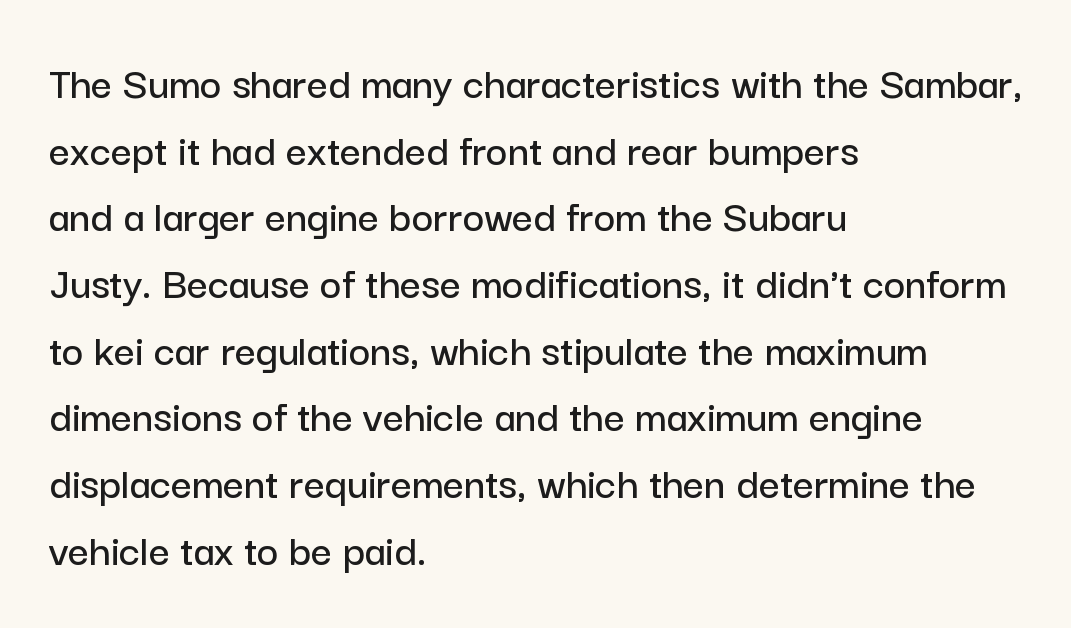
Q: Is the text italic (slanted)? A: No, it is upright.
Q: Is the typeface a serif or a sans-serif typeface? A: Sans-serif.
Q: Is the text underlined? A: No.
Q: How is the paragraph aligned? A: Left-aligned.
Q: Is the spacing between letters normal or unusually wide? A: Normal.
Q: Is the spacing between lines tight, normal or loose? A: Normal.
Q: Width (condensed, normal, or wide)? A: Normal.
Q: Stroke contrast? A: Low.
Q: x-height? A: Medium.
Q: Monospaced? A: No.
